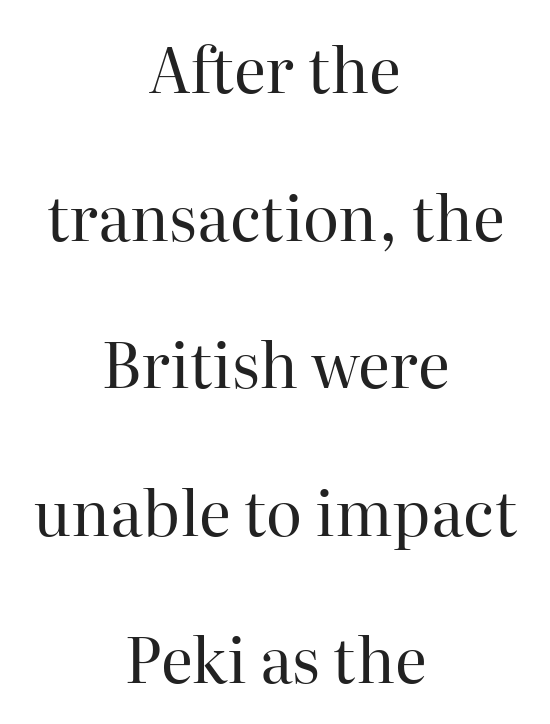
The image shows 62 px regular-weight serif type, upright; set centered, loose line spacing (2.38x), normal letter spacing, not underlined; high stroke contrast and a medium x-height.
